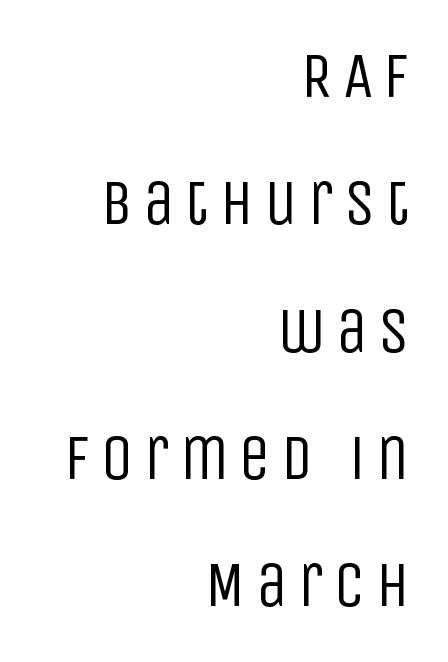
The image shows 64 px regular-weight, condensed sans-serif type, upright; set right-aligned, loose line spacing (1.99x), not underlined; low stroke contrast and a large x-height.
